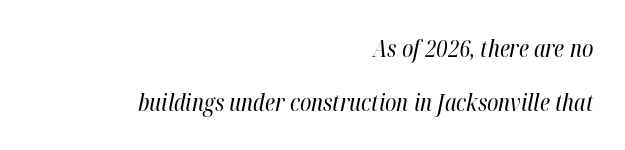
A bare baseline throughout the passage. Alignment: flush right. Characters follow at the spacing the type designer built in. Line spacing here is loose.
